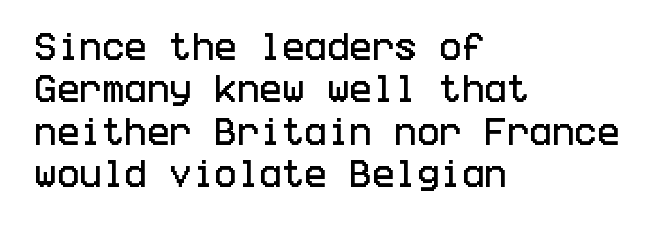
Q: Is the text italic (slanted)? A: No, it is upright.
Q: Is the typeface a serif or a sans-serif typeface? A: Sans-serif.
Q: Is the text underlined? A: No.
Q: How is the paragraph aligned? A: Left-aligned.
Q: Is the spacing between letters normal or unusually wide? A: Normal.
Q: Is the spacing between lines tight, normal or loose? A: Normal.
Q: Width (condensed, normal, or wide)? A: Condensed.
Q: Stroke contrast? A: Low.
Q: x-height? A: Large.
